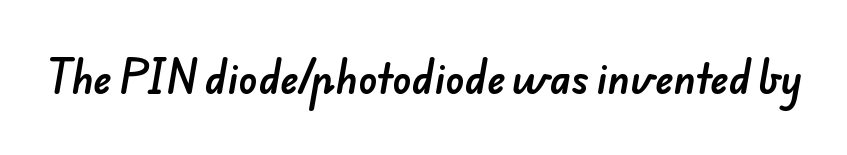
The image shows 39 px sans-serif type; set normal letter spacing, not underlined; low stroke contrast and a small x-height.
